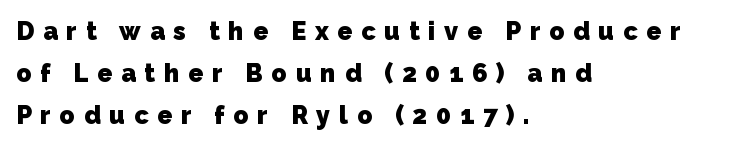
Q: Is the text bold? A: Yes.
Q: Is the text underlined? A: No.
Q: How is the paragraph aligned? A: Left-aligned.
Q: Is the spacing between letters normal or unusually wide? A: Unusually wide.
Q: Is the spacing between lines tight, normal or loose? A: Normal.
